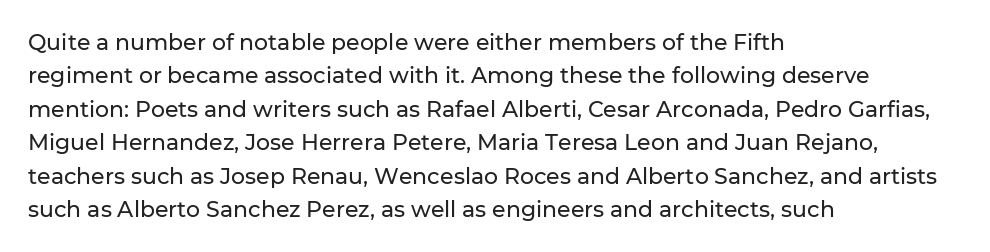
Q: Is the text italic (slanted)? A: No, it is upright.
Q: Is the text underlined? A: No.
Q: How is the paragraph aligned? A: Left-aligned.
Q: Is the spacing between letters normal or unusually wide? A: Normal.
Q: Is the spacing between lines tight, normal or loose? A: Normal.
